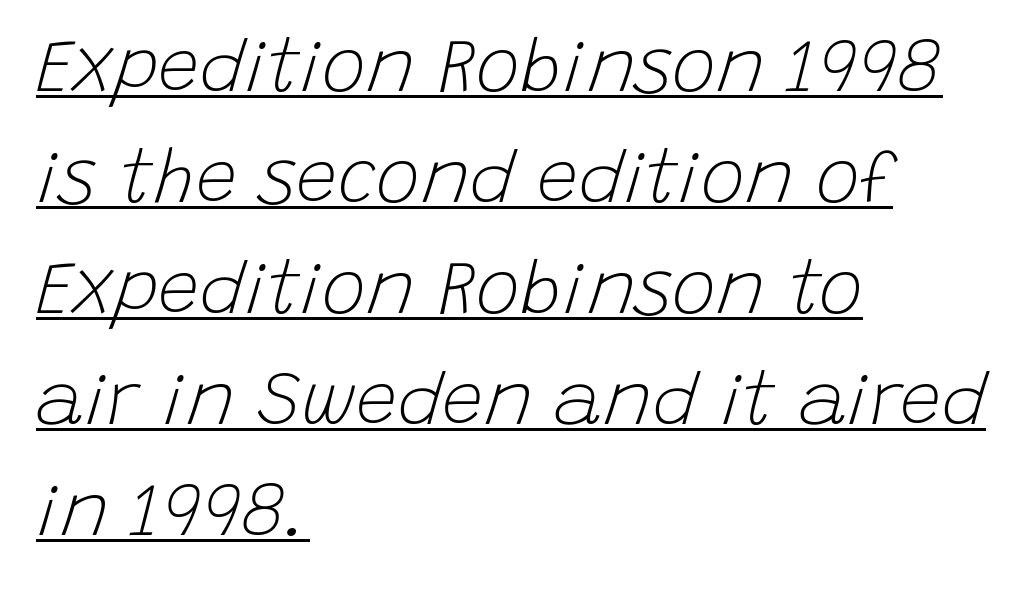
This sample carries an underscore along the baseline area. These glyphs show unthickened strokes, regular width or finer. You could call the tracking neutral — neither tight nor loose. Compared with a centered layout, this one pins lines to the left instead. What's the leading like? Ordinary, nothing unusual. Characters are canted at an angle relative to the baseline's perpendicular.
